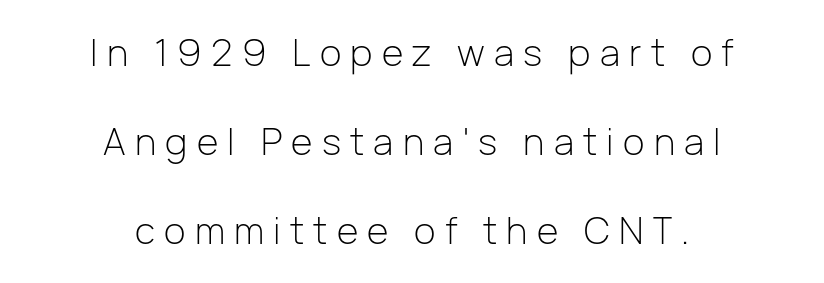
Q: Is the text bold? A: No.
Q: Is the text italic (slanted)? A: No, it is upright.
Q: Is the typeface a serif or a sans-serif typeface? A: Sans-serif.
Q: Is the text underlined? A: No.
Q: How is the paragraph aligned? A: Centered.
Q: Is the spacing between letters normal or unusually wide? A: Unusually wide.
Q: Is the spacing between lines tight, normal or loose? A: Loose.
Q: Width (condensed, normal, or wide)? A: Normal.
Q: Stroke contrast? A: Low.
Q: x-height? A: Medium.
Q: Monospaced? A: No.
